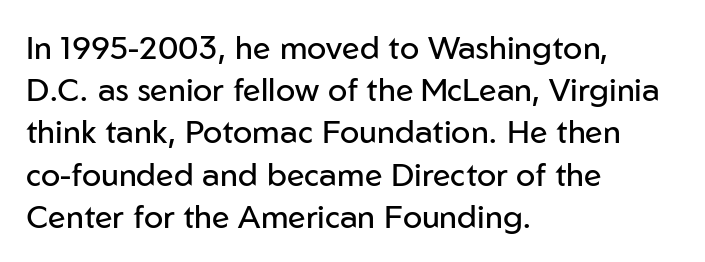
Q: Is the text bold? A: No.
Q: Is the text italic (slanted)? A: No, it is upright.
Q: Is the typeface a serif or a sans-serif typeface? A: Sans-serif.
Q: Is the text underlined? A: No.
Q: How is the paragraph aligned? A: Left-aligned.
Q: Is the spacing between letters normal or unusually wide? A: Normal.
Q: Is the spacing between lines tight, normal or loose? A: Normal.
Q: Width (condensed, normal, or wide)? A: Normal.
Q: Stroke contrast? A: Low.
Q: x-height? A: Medium.
Q: Monospaced? A: No.
